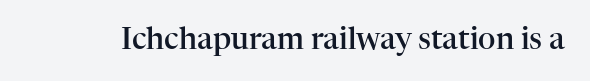
The image shows 30 px semibold serif type, upright; set normal letter spacing, not underlined; high stroke contrast and a medium x-height.
